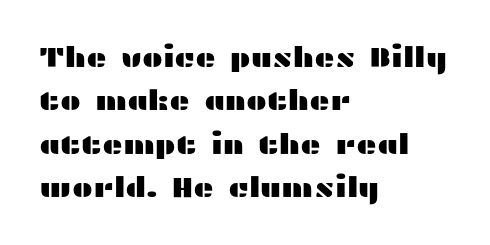
Ascenders rise straight up at ninety degrees. Nobody drew a line under any word here. Each word holds together tightly as a unit, with standard inter-letter gaps. What's the leading like? Ordinary, nothing unusual.
